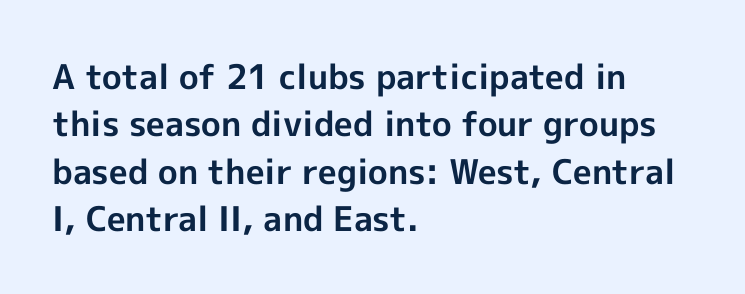
{"serif": "no", "italic": "no", "bold": "yes", "weight": "bold", "width": "normal", "x_height": "medium", "monospaced": "no", "underline": "no", "align": "left", "line_spacing": "normal", "line_spacing_ratio": 1.39, "letter_spacing": "normal", "letter_spacing_em": 0.0, "glyph_px": 34}
